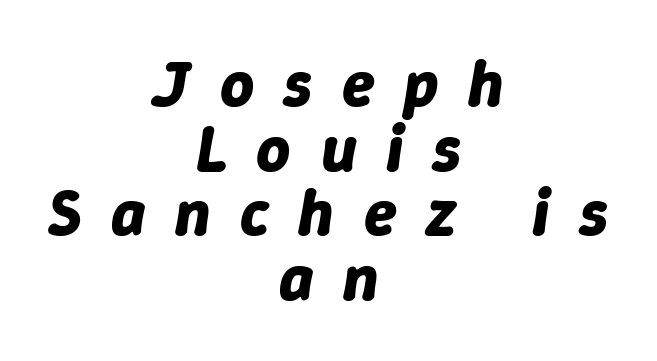
Q: Is the text bold? A: Yes.
Q: Is the text italic (slanted)? A: Yes, it leans right by about 9 degrees.
Q: Is the text underlined? A: No.
Q: How is the paragraph aligned? A: Centered.
Q: Is the spacing between letters normal or unusually wide? A: Unusually wide.
Q: Is the spacing between lines tight, normal or loose? A: Tight.
Q: Width (condensed, normal, or wide)? A: Normal.
Q: Stroke contrast? A: Low.
Q: x-height? A: Medium.
Q: Monospaced? A: No.
